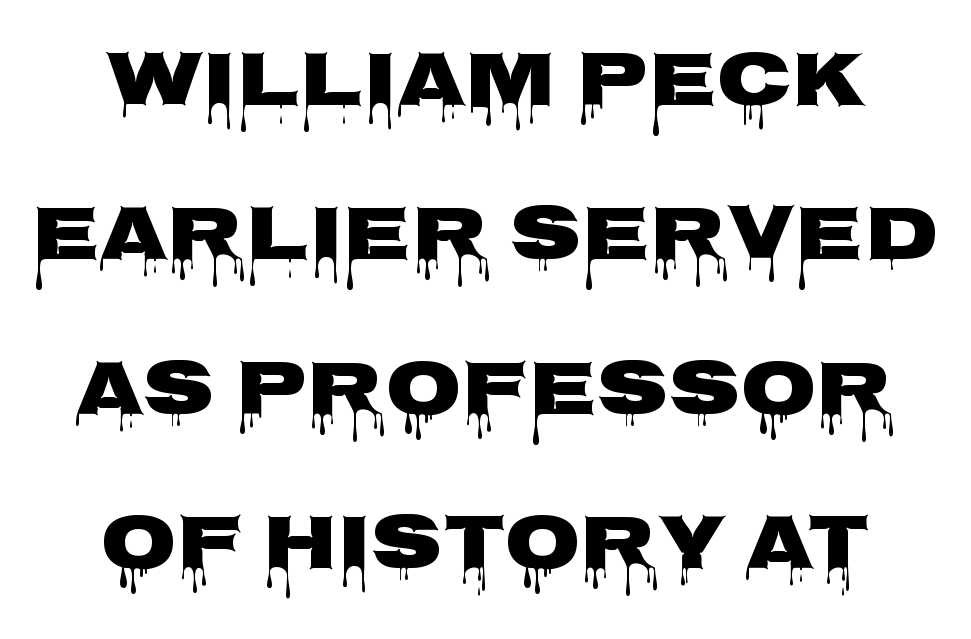
{"serif": "no", "italic": "no", "width": "wide", "stroke_contrast": "low", "x_height": "large", "monospaced": "no", "underline": "no", "align": "center", "line_spacing": "loose", "line_spacing_ratio": 1.98, "letter_spacing": "normal", "letter_spacing_em": 0.0, "glyph_px": 78}
